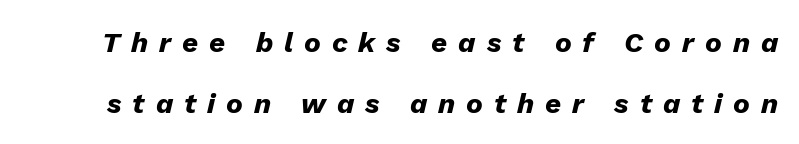
Q: Is the text bold? A: Yes.
Q: Is the text italic (slanted)? A: Yes, it leans right by about 13 degrees.
Q: Is the text underlined? A: No.
Q: Is the spacing between letters normal or unusually wide? A: Unusually wide.
Q: Is the spacing between lines tight, normal or loose? A: Loose.
Q: Width (condensed, normal, or wide)? A: Normal.
Q: Stroke contrast? A: Low.
Q: x-height? A: Medium.
Q: Monospaced? A: No.
